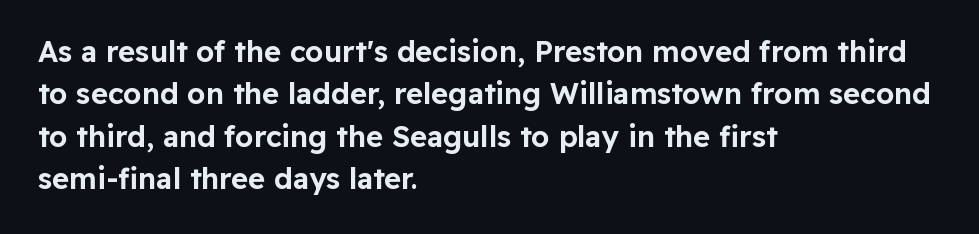
The foot of each line stays bare and open. Serif or sans? Sans — the stroke terminals are bare. This sample has the flowing, uneven cadence of proportional lettering. In CSS terms this would be text-align: left.
